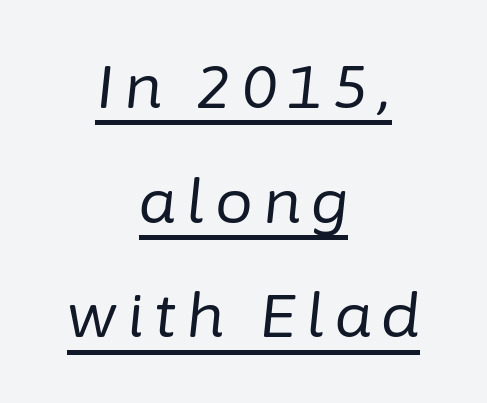
This reads as an unemphasized weight, regular at the heaviest. Centered paragraph, ragged on both sides. An italicized treatment has been applied to the whole sample. Regarding leading, the lines here are spaced well apart.
